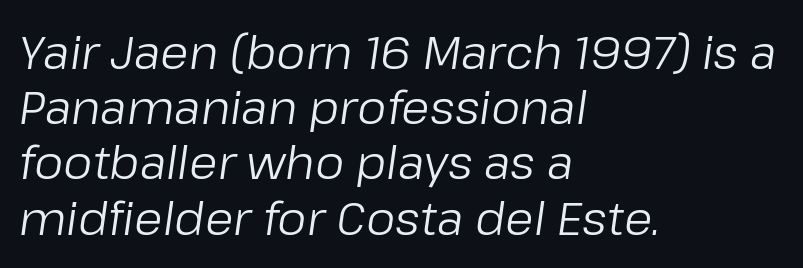
The image shows 46 px regular-weight type, italic (leaning right); set left-aligned, line spacing 1.2x, normal letter spacing, not underlined; low stroke contrast and a medium x-height.
